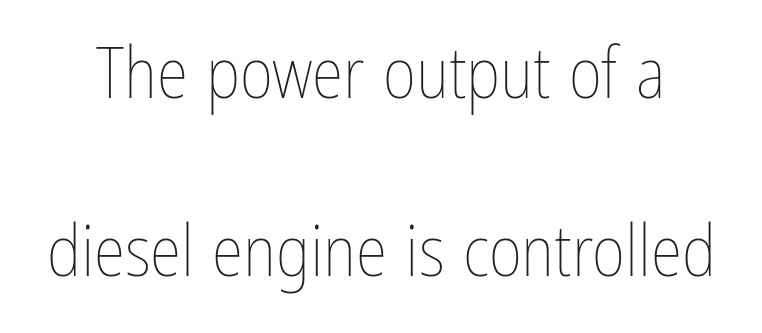
Q: Is the text bold? A: No.
Q: Is the text italic (slanted)? A: No, it is upright.
Q: Is the text underlined? A: No.
Q: Is the spacing between letters normal or unusually wide? A: Normal.
Q: Is the spacing between lines tight, normal or loose? A: Loose.
Q: Width (condensed, normal, or wide)? A: Condensed.
Q: Stroke contrast? A: Low.
Q: x-height? A: Medium.
Q: Monospaced? A: No.
